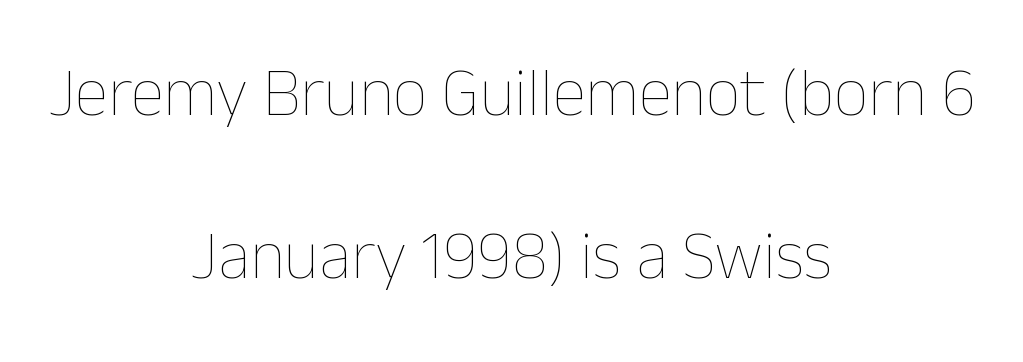
{"italic": "no", "bold": "no", "weight": "thin", "width": "normal", "stroke_contrast": "low", "x_height": "medium", "monospaced": "no", "underline": "no", "align": "center", "line_spacing": "loose", "line_spacing_ratio": 2.39, "letter_spacing": "normal", "letter_spacing_em": 0.0, "glyph_px": 68}
